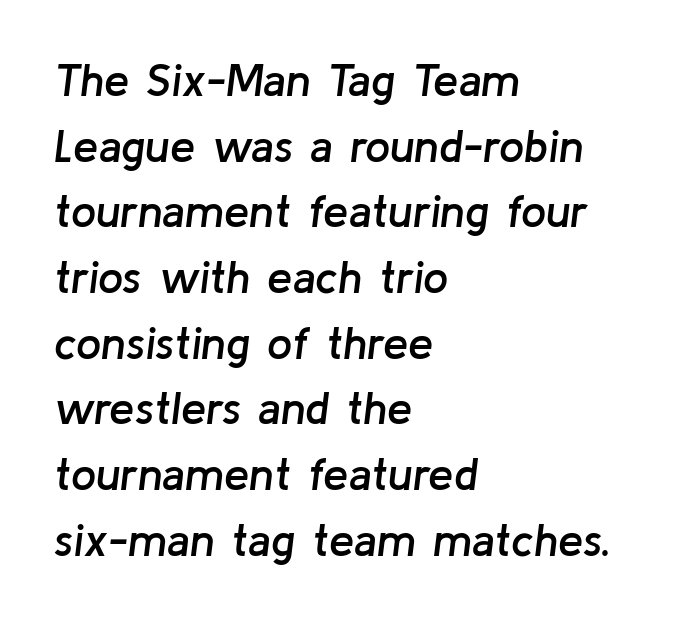
Q: Is the text bold? A: Semi-bold.
Q: Is the text italic (slanted)? A: Yes, it leans right by about 8 degrees.
Q: Is the text underlined? A: No.
Q: How is the paragraph aligned? A: Left-aligned.
Q: Is the spacing between letters normal or unusually wide? A: Normal.
Q: Is the spacing between lines tight, normal or loose? A: Normal.
Q: Width (condensed, normal, or wide)? A: Normal.
Q: Stroke contrast? A: Low.
Q: x-height? A: Medium.
Q: Monospaced? A: No.
